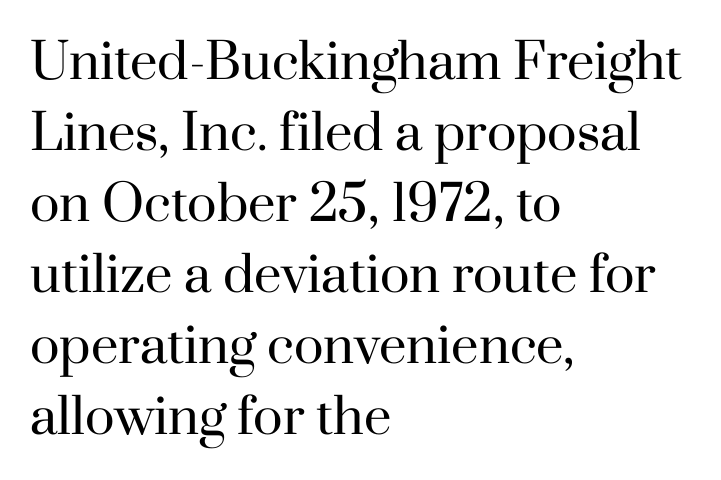
The image shows 49 px regular-weight serif type, upright; set left-aligned, normal line spacing (1.45x), normal letter spacing, not underlined; high stroke contrast and a small x-height.
